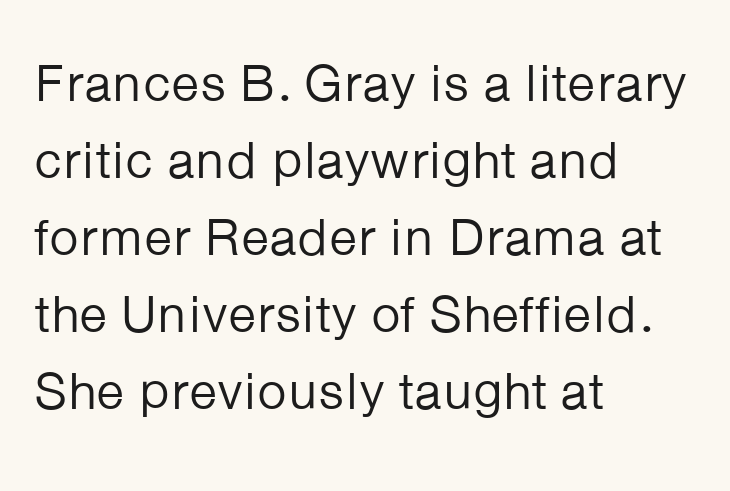
Q: Is the text bold? A: No.
Q: Is the text italic (slanted)? A: No, it is upright.
Q: Is the typeface a serif or a sans-serif typeface? A: Sans-serif.
Q: Is the text underlined? A: No.
Q: How is the paragraph aligned? A: Left-aligned.
Q: Is the spacing between letters normal or unusually wide? A: Normal.
Q: Is the spacing between lines tight, normal or loose? A: Normal.
Q: Width (condensed, normal, or wide)? A: Normal.
Q: Stroke contrast? A: Low.
Q: x-height? A: Medium.
Q: Monospaced? A: No.
